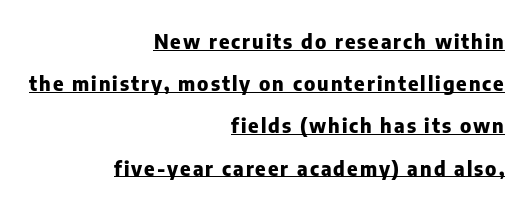
Q: Is the text bold? A: Yes.
Q: Is the text italic (slanted)? A: No, it is upright.
Q: Is the text underlined? A: Yes.
Q: How is the paragraph aligned? A: Right-aligned.
Q: Is the spacing between lines tight, normal or loose? A: Loose.
